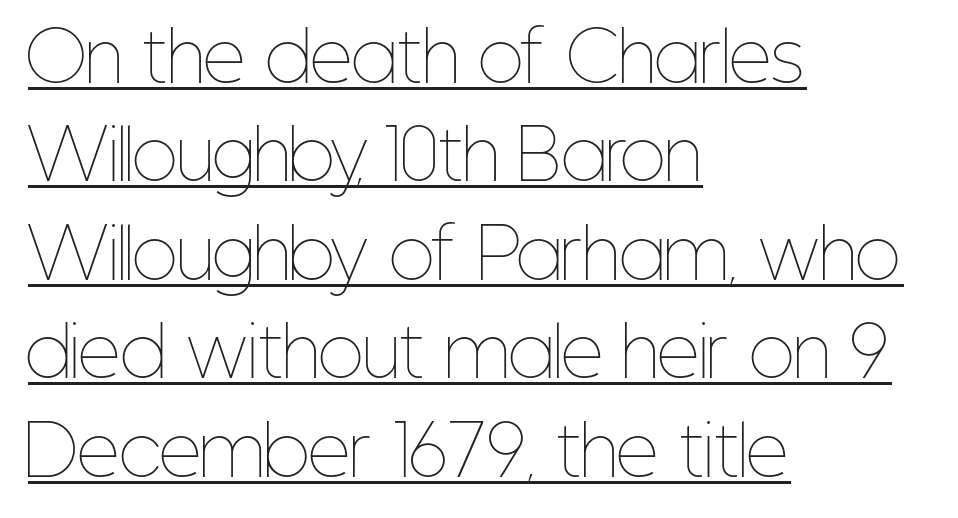
Q: Is the text bold? A: No.
Q: Is the text italic (slanted)? A: No, it is upright.
Q: Is the text underlined? A: Yes.
Q: How is the paragraph aligned? A: Left-aligned.
Q: Is the spacing between letters normal or unusually wide? A: Normal.
Q: Is the spacing between lines tight, normal or loose? A: Normal.
Q: Width (condensed, normal, or wide)? A: Condensed.
Q: Stroke contrast? A: Low.
Q: x-height? A: Medium.
Q: Monospaced? A: No.
